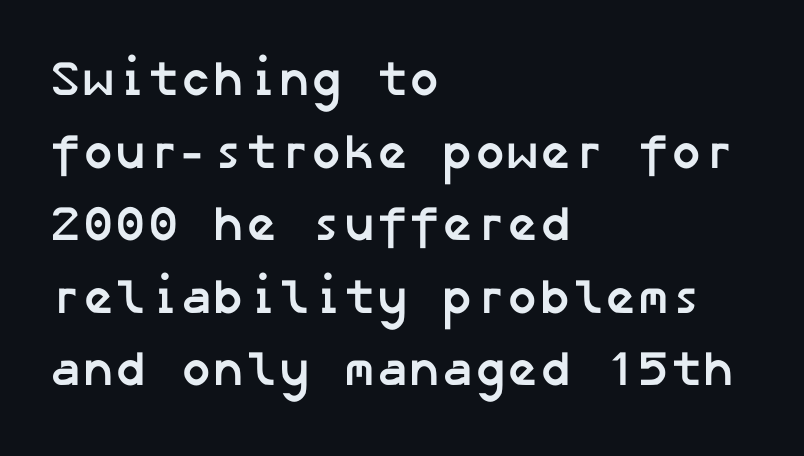
{"serif": "no", "bold": "yes", "weight": "semibold", "width": "normal", "stroke_contrast": "low", "x_height": "medium", "underline": "no", "align": "left", "line_spacing": "normal", "line_spacing_ratio": 1.48, "letter_spacing": "normal", "letter_spacing_em": 0.0, "glyph_px": 49}
